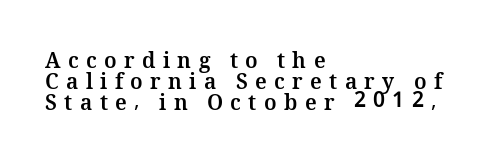
{"italic": "no", "bold": "yes", "underline": "no", "align": "left", "line_spacing": "tight", "line_spacing_ratio": 1.0, "letter_spacing": "wide", "letter_spacing_em": 0.35, "glyph_px": 21}
